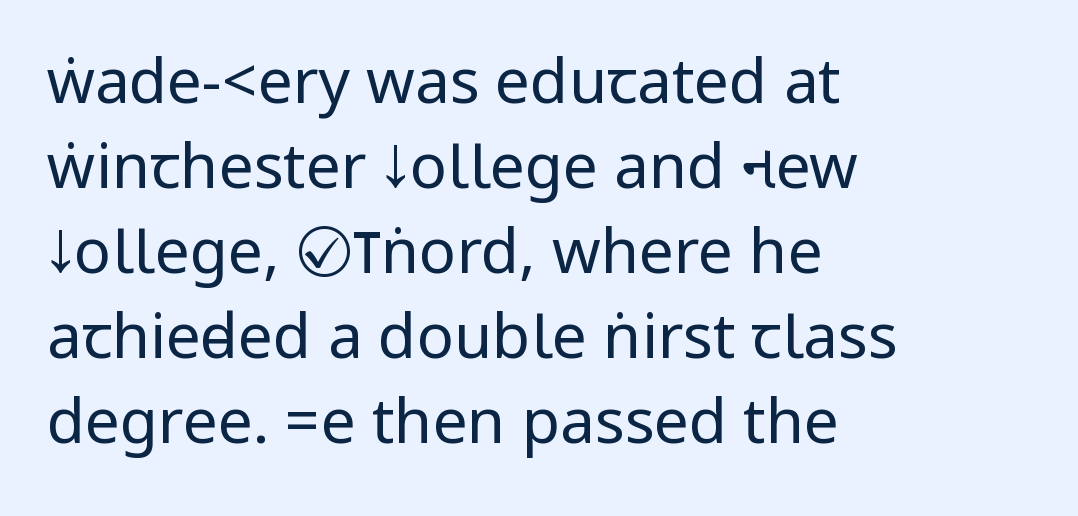
The image shows 62 px regular-weight, condensed sans-serif type, upright; set left-aligned, normal line spacing (1.37x), normal letter spacing, not underlined; low stroke contrast.
